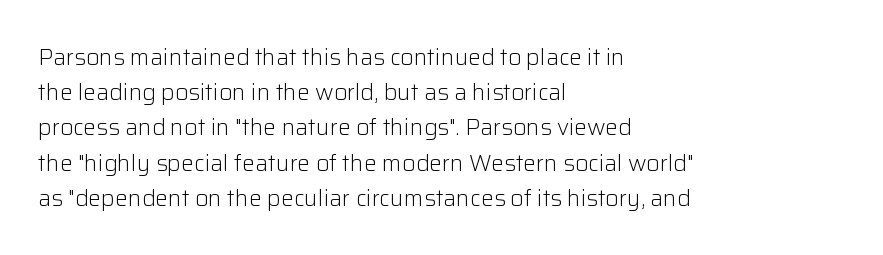
The image shows 23 px text type, upright; set left-aligned, normal line spacing (1.53x), normal letter spacing, not underlined.
